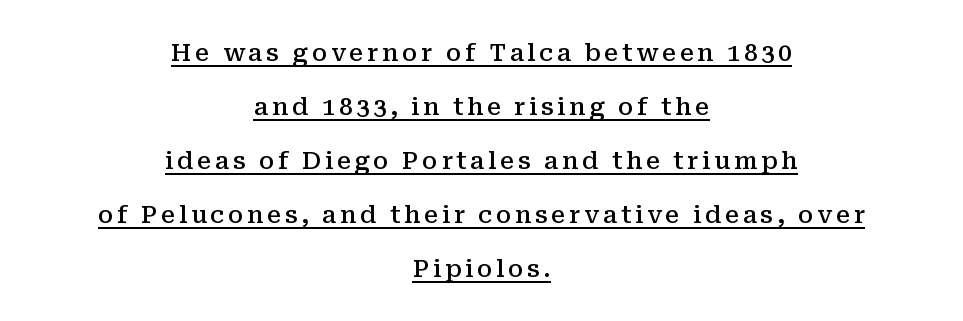
Q: Is the text bold? A: Semi-bold.
Q: Is the text italic (slanted)? A: No, it is upright.
Q: Is the text underlined? A: Yes.
Q: How is the paragraph aligned? A: Centered.
Q: Is the spacing between lines tight, normal or loose? A: Loose.
